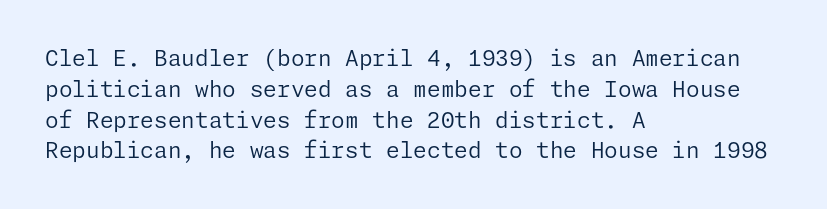
The image shows 22 px text type, upright; set left-aligned, normal line spacing (1.4x), normal letter spacing, not underlined.
